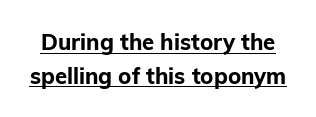
Q: Is the text bold? A: Yes.
Q: Is the text italic (slanted)? A: No, it is upright.
Q: Is the text underlined? A: Yes.
Q: Is the spacing between letters normal or unusually wide? A: Normal.
Q: Is the spacing between lines tight, normal or loose? A: Normal.
